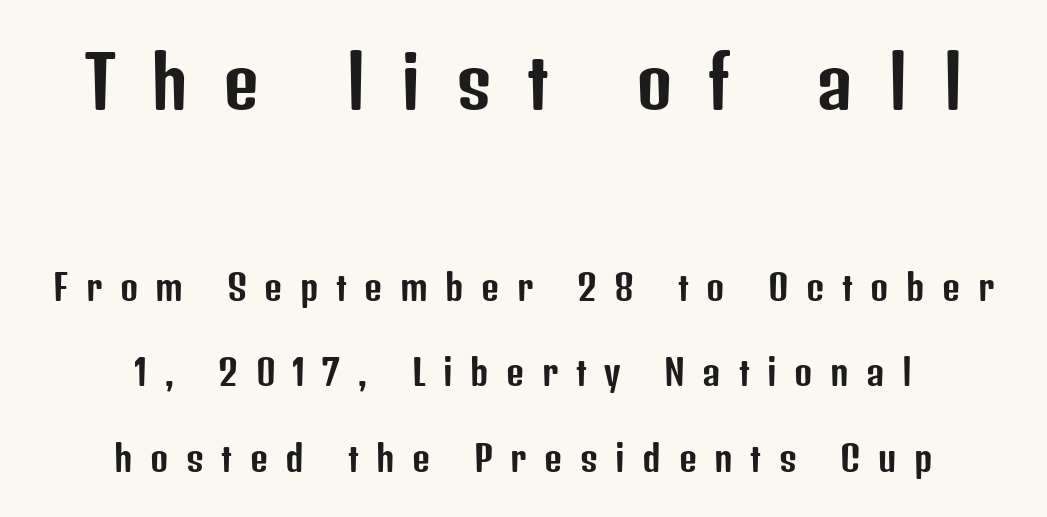
The image shows 70 px condensed sans-serif type, upright; set centered, loose line spacing (2.44x), unusually wide letter spacing (+0.5 em), not underlined; the first (top) block is 2.0x larger; low stroke contrast and a medium x-height.
